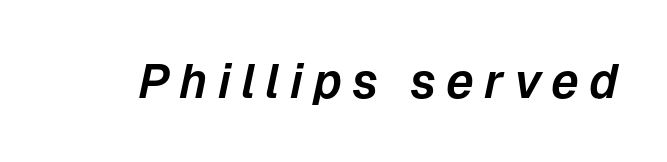
The image shows 48 px text type, italic (leaning right); set unusually wide letter spacing (+0.21 em), not underlined; low stroke contrast and a medium x-height.
